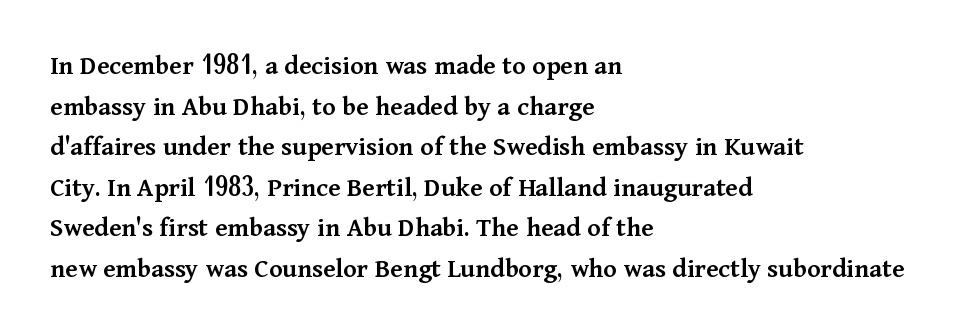
Each row of text sits above clean, open space. Alignment: flush left. These lines are rendered in a variable-pitch font. Quick note: not italic, upright.
